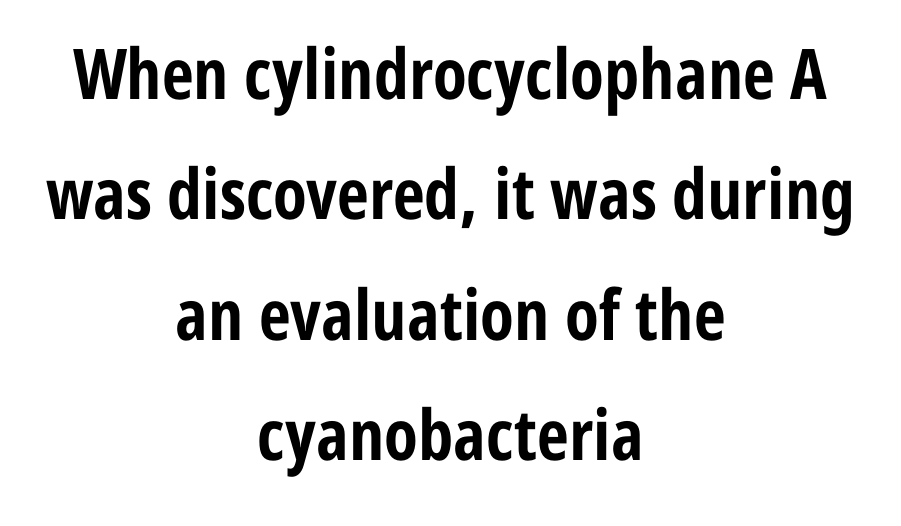
The image shows 70 px bold, condensed sans-serif type, upright; set centered, line spacing 1.72x, normal letter spacing, not underlined; low stroke contrast and a medium x-height.
